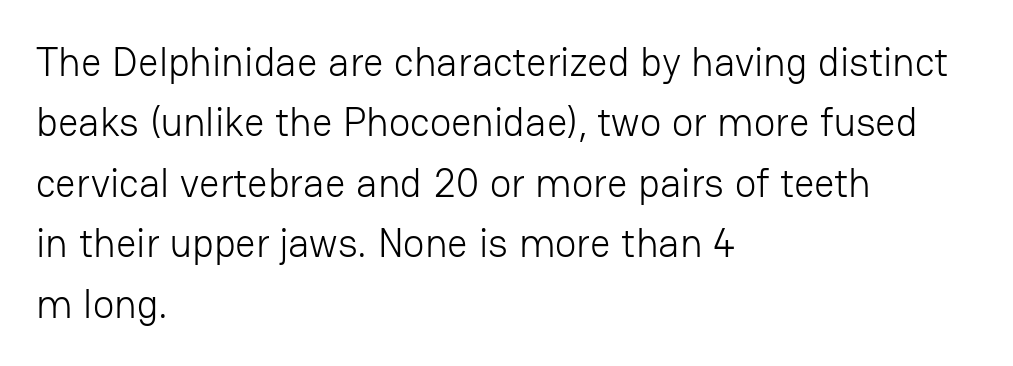
The image shows 40 px light sans-serif type, upright; set left-aligned, normal line spacing (1.51x), normal letter spacing, not underlined; low stroke contrast and a medium x-height.
